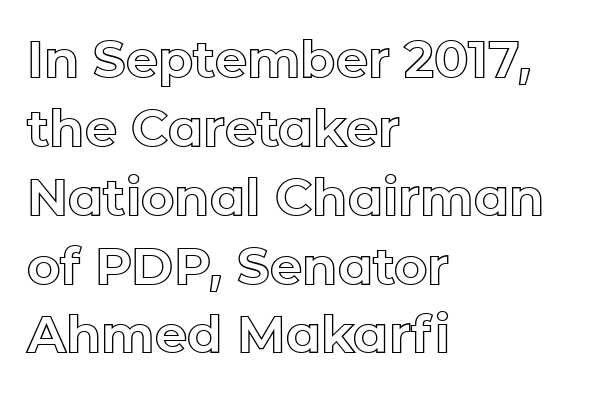
Bare-footed words on every line. In CSS terms this would be text-align: left. This sample uses an upright cut, with every glyph sitting square on the baseline. These lines are rendered in a variable-pitch font. Vertically, the passage feels balanced, rows spaced as you'd expect. The letters sit at their default tracking, neither squeezed nor spread.
